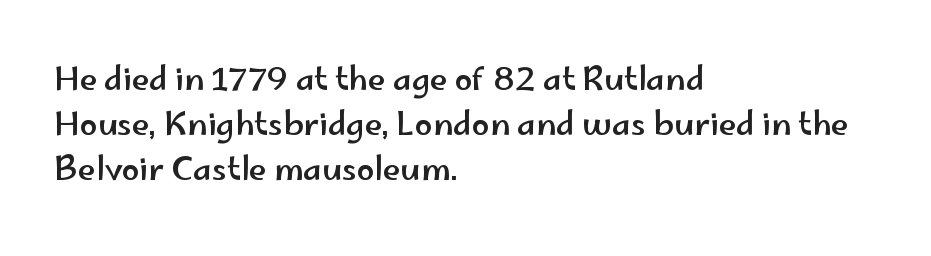
The image shows 32 px wide sans-serif type, upright; set left-aligned, normal line spacing (1.41x), normal letter spacing, not underlined; low stroke contrast and a small x-height.
